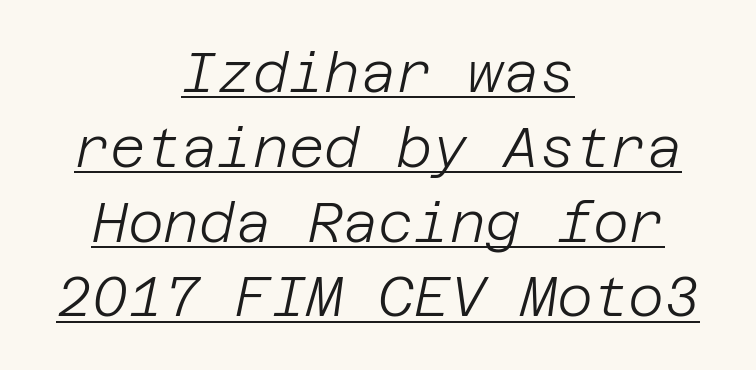
Is the type heavy? It reads as light-to-regular instead. The whitespace from short lines is split evenly between both sides. Line spacing here is normal. Spacing between characters is what you'd get straight out of the box. This sample carries an underscore along the baseline area.
